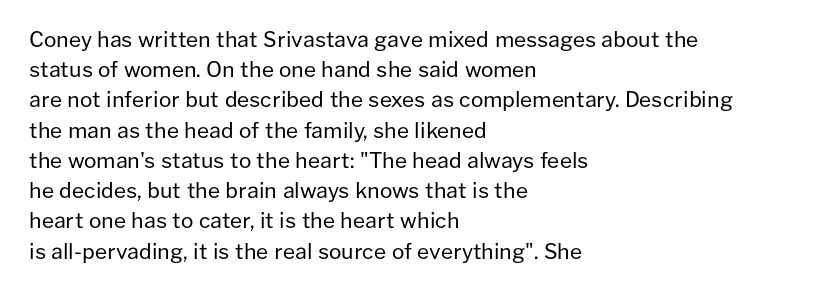
Q: Is the text bold? A: No.
Q: Is the text italic (slanted)? A: No, it is upright.
Q: Is the text underlined? A: No.
Q: How is the paragraph aligned? A: Left-aligned.
Q: Is the spacing between letters normal or unusually wide? A: Normal.
Q: Is the spacing between lines tight, normal or loose? A: Normal.
